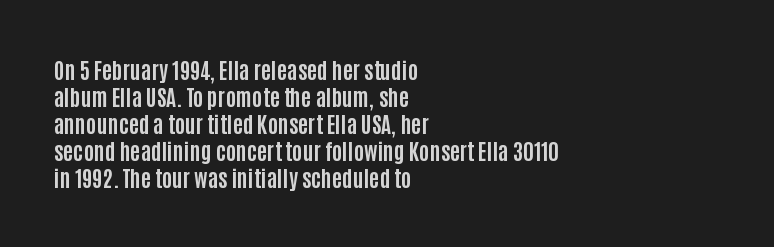
The image shows 22 px bold type, upright; set left-aligned, line spacing 1.23x, normal letter spacing, not underlined.
